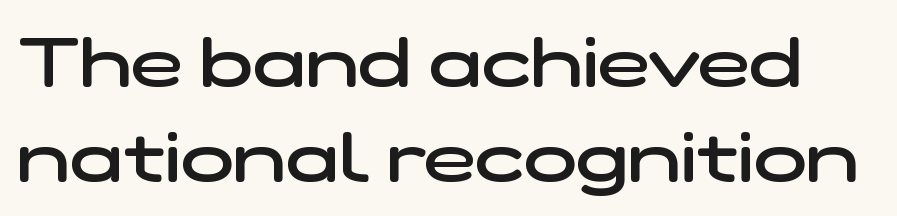
Q: Is the text bold? A: Semi-bold.
Q: Is the typeface a serif or a sans-serif typeface? A: Sans-serif.
Q: Is the text underlined? A: No.
Q: Is the spacing between letters normal or unusually wide? A: Normal.
Q: Is the spacing between lines tight, normal or loose? A: Normal.
Q: Width (condensed, normal, or wide)? A: Wide.
Q: Stroke contrast? A: Low.
Q: x-height? A: Medium.
Q: Monospaced? A: No.
